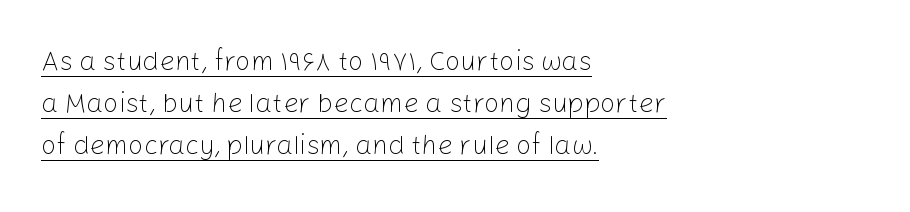
The image shows 27 px text type, upright; set left-aligned, normal line spacing (1.56x), normal letter spacing, underlined.
